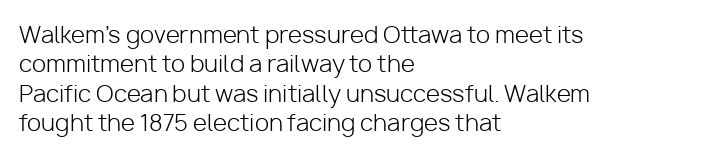
The image shows 23 px text type, upright; set left-aligned, normal line spacing (1.28x), normal letter spacing, not underlined.
